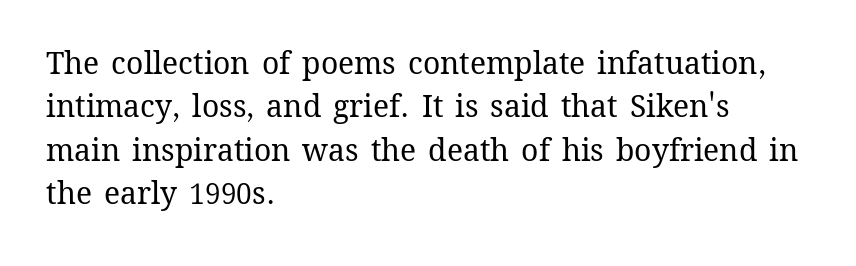
{"italic": "no", "bold": "no", "weight": "regular", "width": "normal", "stroke_contrast": "medium", "x_height": "medium", "monospaced": "no", "underline": "no", "align": "left", "line_spacing": "normal", "line_spacing_ratio": 1.45, "letter_spacing": "normal", "letter_spacing_em": 0.0, "glyph_px": 30}
